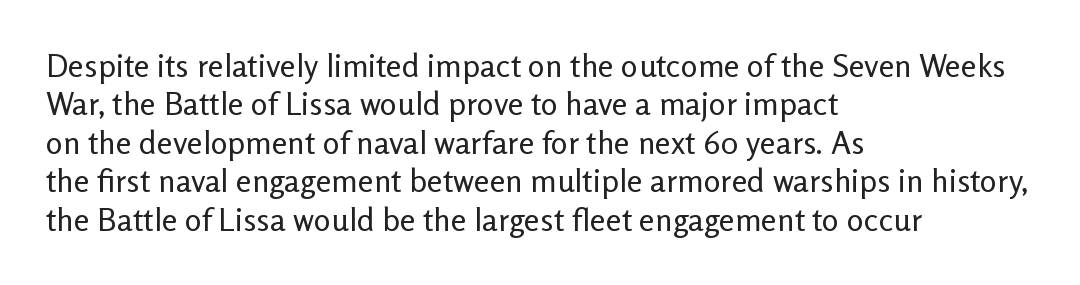
Typeset ragged right — the left edge is the straight one. Spacing verdict: proportional, widths tailored to each character. Bare-footed words on every line. Characters remain perfectly vertical along every line. Stroke mass is kept to a normal reading level or below.
